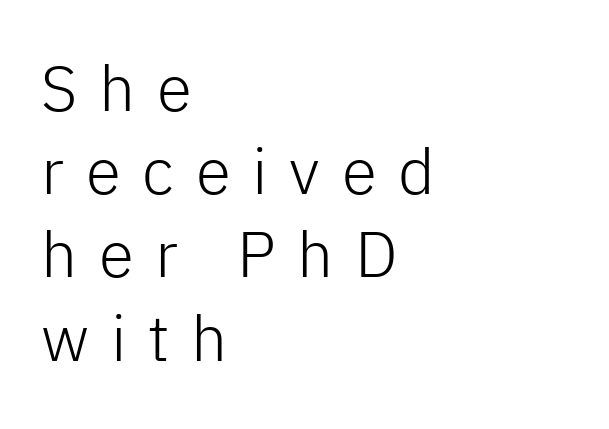
{"serif": "no", "italic": "no", "bold": "no", "weight": "light", "width": "normal", "stroke_contrast": "low", "x_height": "medium", "monospaced": "no", "underline": "no", "align": "left", "line_spacing": "normal", "line_spacing_ratio": 1.3, "letter_spacing": "wide", "letter_spacing_em": 0.34, "glyph_px": 64}
